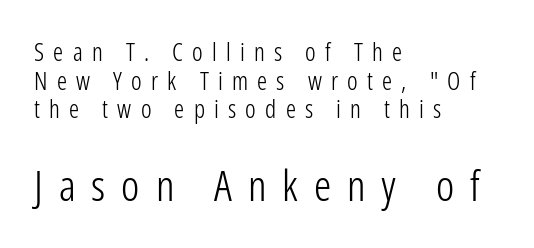
The image shows 43 px light, condensed sans-serif type, upright; set left-aligned, tight line spacing (1.15x), unusually wide letter spacing (+0.37 em), not underlined; the second (bottom) block is 1.72x larger; low stroke contrast and a medium x-height.
